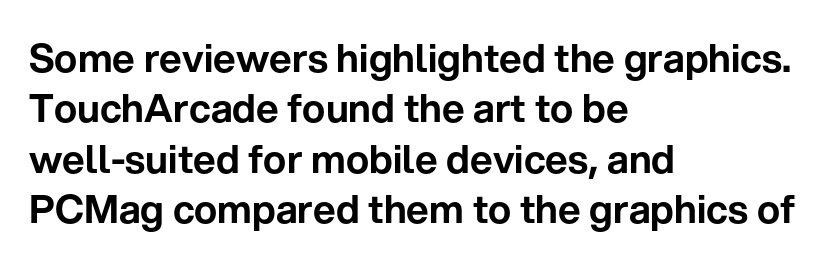
{"serif": "no", "italic": "no", "width": "normal", "stroke_contrast": "low", "x_height": "medium", "monospaced": "no", "underline": "no", "align": "left", "line_spacing": "normal", "line_spacing_ratio": 1.29, "letter_spacing": "normal", "letter_spacing_em": 0.0, "glyph_px": 39}
